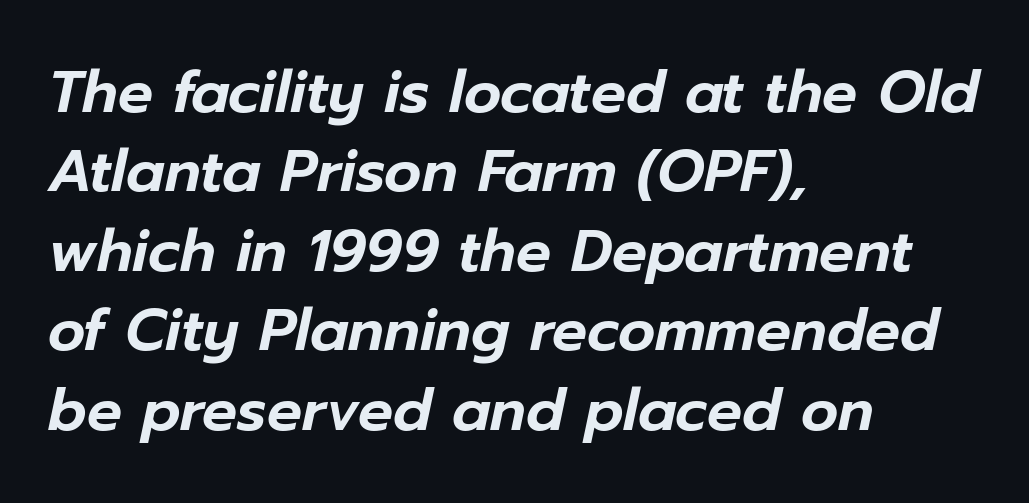
{"italic": "yes", "lean": "right", "slant_degrees": 12, "width": "normal", "stroke_contrast": "low", "x_height": "medium", "monospaced": "no", "underline": "no", "align": "left", "line_spacing": "normal", "line_spacing_ratio": 1.37, "letter_spacing": "normal", "letter_spacing_em": 0.0, "glyph_px": 58}
